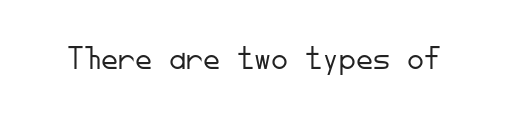
The image shows 34 px light sans-serif type, upright, monospaced; set normal letter spacing, not underlined; low stroke contrast and a small x-height.
